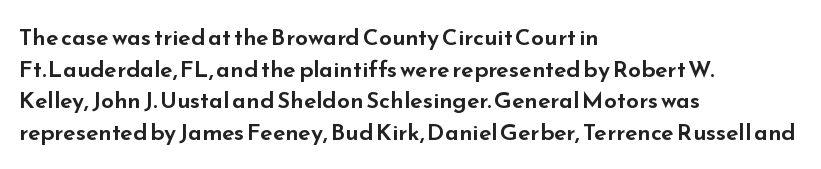
Q: Is the text italic (slanted)? A: No, it is upright.
Q: Is the text underlined? A: No.
Q: How is the paragraph aligned? A: Left-aligned.
Q: Is the spacing between letters normal or unusually wide? A: Normal.
Q: Is the spacing between lines tight, normal or loose? A: Normal.
